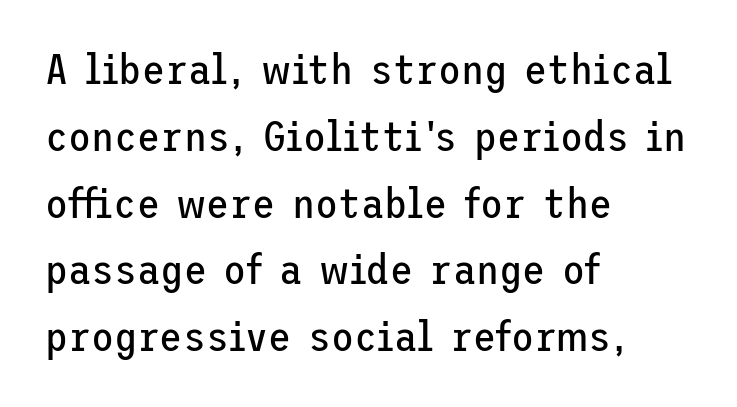
The image shows 42 px regular-weight sans-serif type, upright; set left-aligned, normal line spacing (1.59x), normal letter spacing, not underlined; low stroke contrast and a medium x-height.
